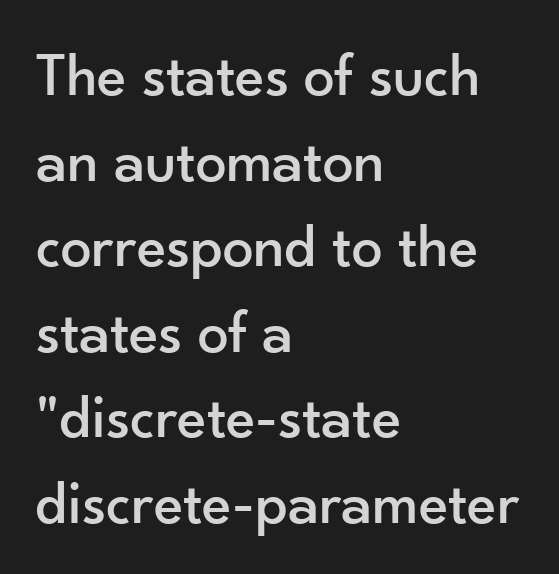
These lines are rendered in a variable-pitch font. You could call the tracking neutral — neither tight nor loose. The line-height multiplier appears to be the usual default. Is there any slant? The stems are plumb. Regarding serifs, this sample does without them. Caption: multi-line text, flush left, ragged right.
